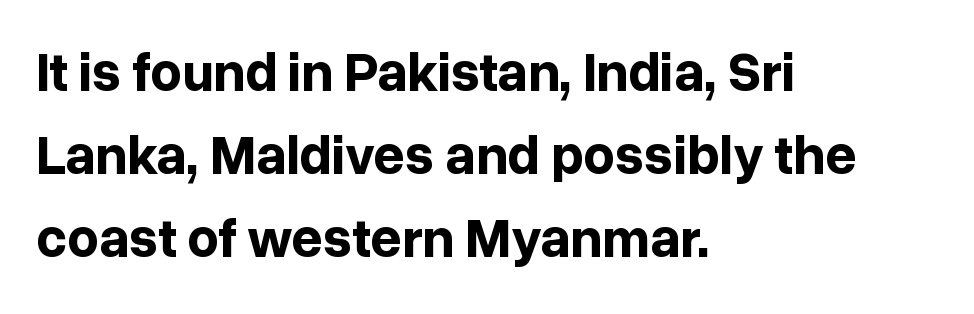
Q: Is the text bold? A: Yes.
Q: Is the text italic (slanted)? A: No, it is upright.
Q: Is the typeface a serif or a sans-serif typeface? A: Sans-serif.
Q: Is the text underlined? A: No.
Q: How is the paragraph aligned? A: Left-aligned.
Q: Is the spacing between letters normal or unusually wide? A: Normal.
Q: Is the spacing between lines tight, normal or loose? A: Normal.
Q: Width (condensed, normal, or wide)? A: Normal.
Q: Stroke contrast? A: Low.
Q: x-height? A: Medium.
Q: Monospaced? A: No.
